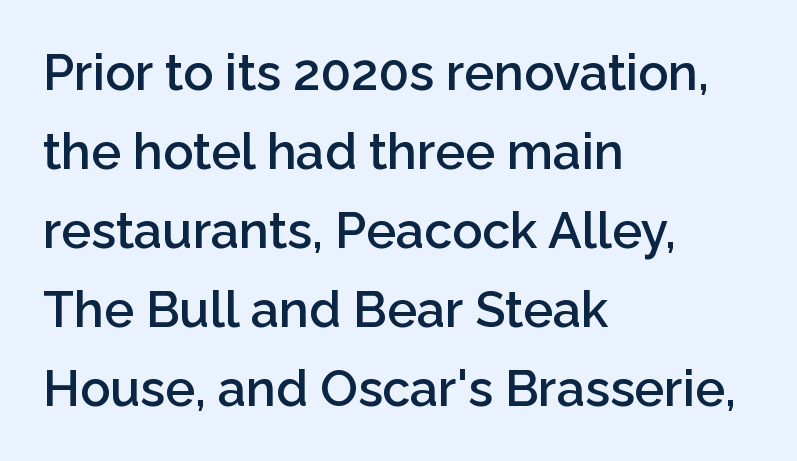
Here the designer chose a conventional face with non-uniform glyph widths. The rendering anchors every line to the left-hand side. Semibold letterforms, between regular and bold. A roman cut, with each character standing at attention. Rule under the text: the space is simply empty. The type family on display is of the sans-serif kind.
